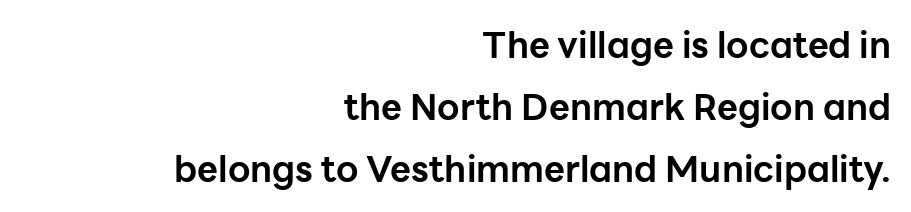
Q: Is the text bold? A: Yes.
Q: Is the text italic (slanted)? A: No, it is upright.
Q: Is the typeface a serif or a sans-serif typeface? A: Sans-serif.
Q: Is the text underlined? A: No.
Q: How is the paragraph aligned? A: Right-aligned.
Q: Is the spacing between letters normal or unusually wide? A: Normal.
Q: Width (condensed, normal, or wide)? A: Normal.
Q: Stroke contrast? A: Low.
Q: x-height? A: Medium.
Q: Monospaced? A: No.
